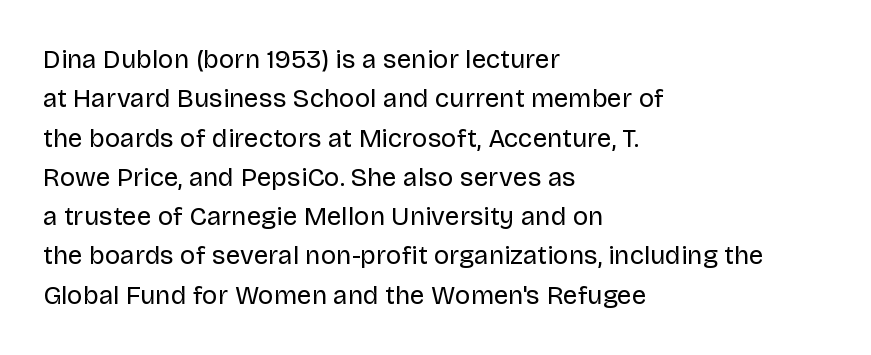
{"italic": "no", "bold": "no", "underline": "no", "align": "left", "line_spacing": "normal", "line_spacing_ratio": 1.51, "letter_spacing": "normal", "letter_spacing_em": 0.0, "glyph_px": 26}
